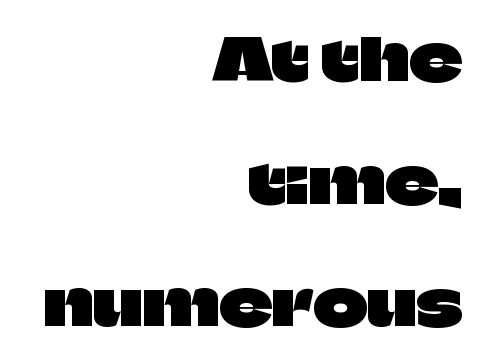
This sample is right-justified, so line beginnings fall wherever the words allow. A typesetter would call this leading open, well beyond the default. The passage shown is typeset with a sans-serif family. The string is rendered with underlining switched off.
